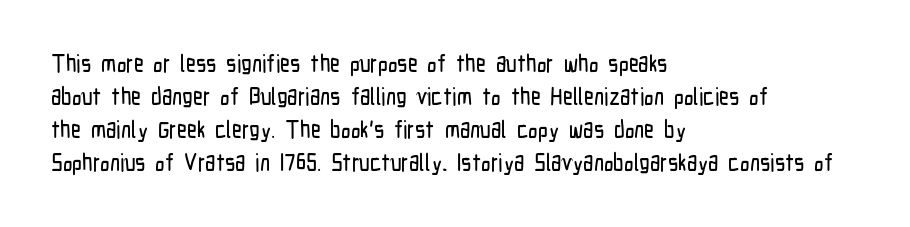
{"italic": "no", "underline": "no", "align": "left", "line_spacing": "normal", "line_spacing_ratio": 1.38, "letter_spacing": "normal", "letter_spacing_em": 0.0, "glyph_px": 24}
